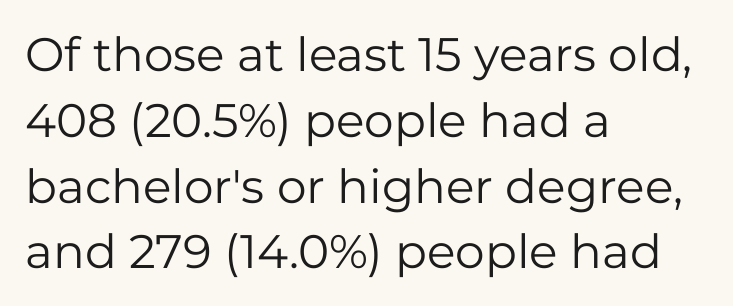
{"serif": "no", "italic": "no", "bold": "no", "weight": "regular", "width": "normal", "stroke_contrast": "low", "x_height": "medium", "monospaced": "no", "underline": "no", "align": "left", "line_spacing": "normal", "line_spacing_ratio": 1.4, "letter_spacing": "normal", "letter_spacing_em": 0.0, "glyph_px": 47}
